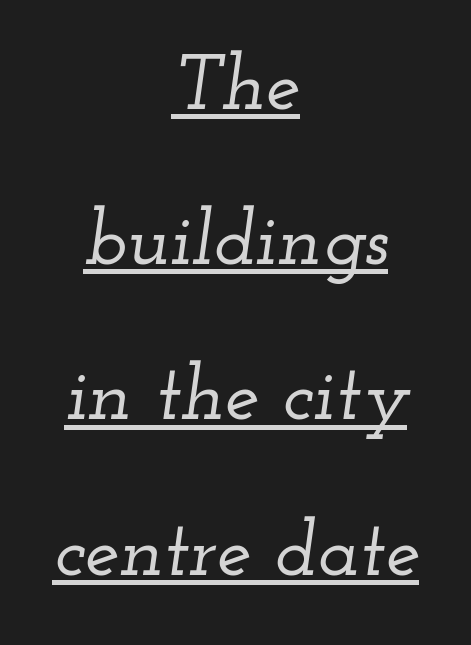
{"serif": "yes", "italic": "yes", "lean": "right", "slant_degrees": 12, "width": "wide", "stroke_contrast": "low", "x_height": "small", "monospaced": "no", "underline": "yes", "align": "center", "line_spacing": "loose", "line_spacing_ratio": 1.99, "letter_spacing": "normal", "letter_spacing_em": 0.0, "glyph_px": 78}
